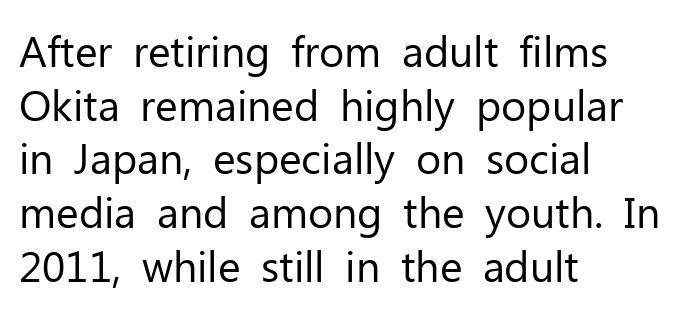
The image shows 43 px regular-weight sans-serif type, upright; set left-aligned, normal line spacing (1.25x), normal letter spacing, not underlined; low stroke contrast and a medium x-height.
